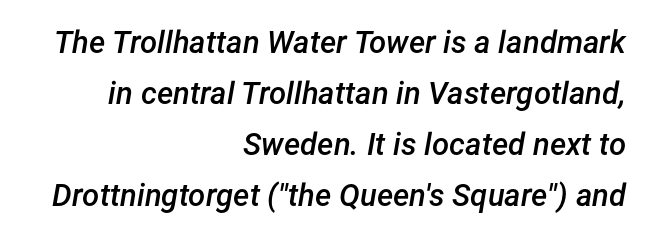
Q: Is the text bold? A: Semi-bold.
Q: Is the text italic (slanted)? A: Yes, it leans right by about 12 degrees.
Q: Is the text underlined? A: No.
Q: How is the paragraph aligned? A: Right-aligned.
Q: Is the spacing between letters normal or unusually wide? A: Normal.
Q: Is the spacing between lines tight, normal or loose? A: Normal.
Q: Width (condensed, normal, or wide)? A: Normal.
Q: Stroke contrast? A: Low.
Q: x-height? A: Medium.
Q: Monospaced? A: No.
